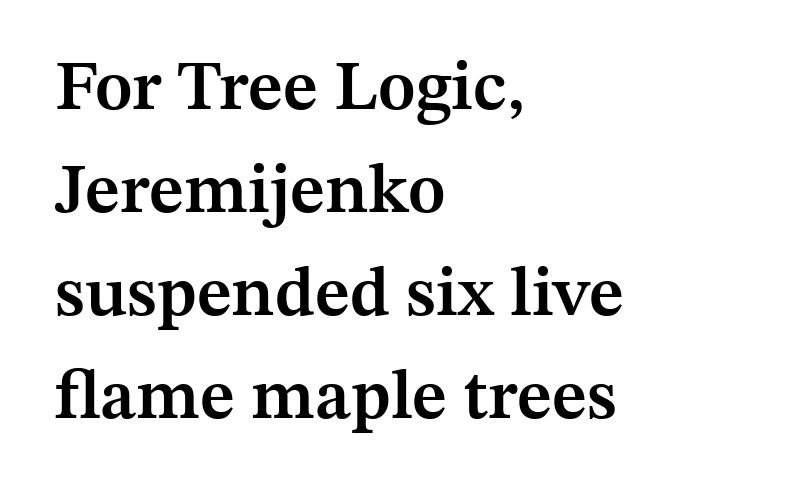
The image shows 70 px semibold serif type, upright; set left-aligned, normal line spacing (1.47x), normal letter spacing, not underlined; medium stroke contrast and a medium x-height.
